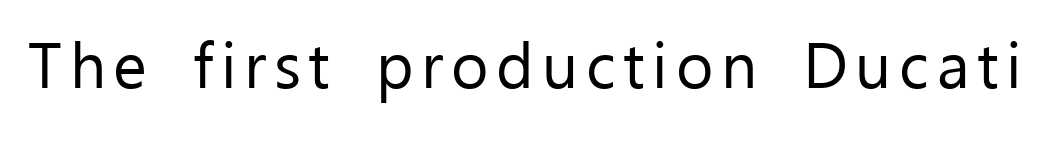
Q: Is the text bold? A: No.
Q: Is the text italic (slanted)? A: No, it is upright.
Q: Is the typeface a serif or a sans-serif typeface? A: Sans-serif.
Q: Is the text underlined? A: No.
Q: Width (condensed, normal, or wide)? A: Normal.
Q: Stroke contrast? A: Low.
Q: x-height? A: Medium.
Q: Monospaced? A: No.
